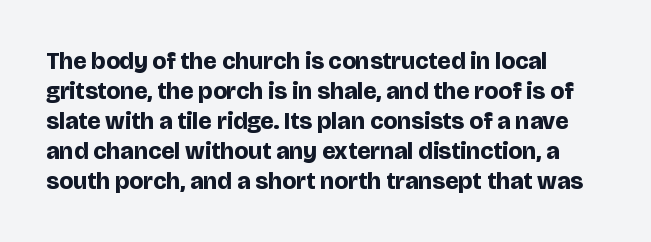
{"italic": "no", "bold": "yes", "underline": "no", "align": "left", "line_spacing": "normal", "line_spacing_ratio": 1.25, "letter_spacing": "normal", "letter_spacing_em": 0.0, "glyph_px": 24}
